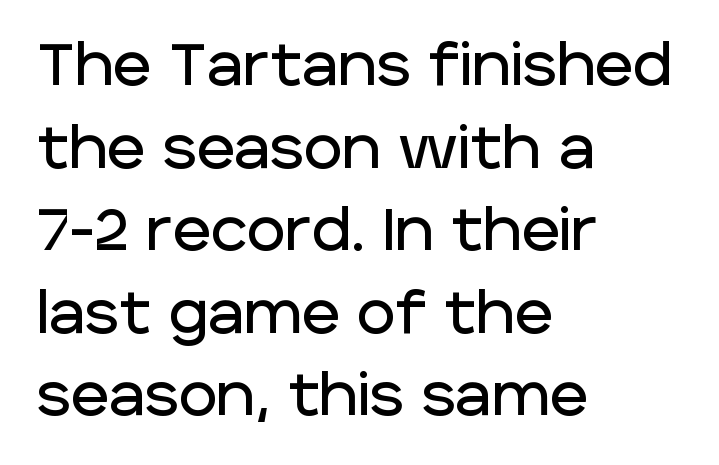
The image shows 59 px sans-serif type, upright; set left-aligned, normal line spacing (1.4x), normal letter spacing, not underlined; low stroke contrast and a large x-height.
